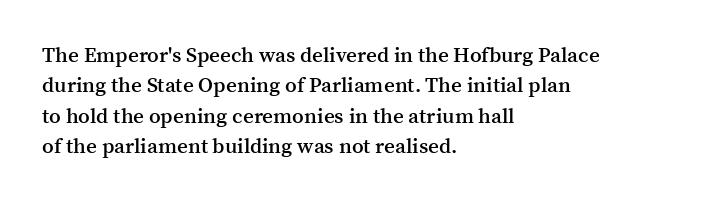
{"italic": "no", "bold": "semi", "underline": "no", "align": "left", "line_spacing": "normal", "line_spacing_ratio": 1.45, "letter_spacing": "normal", "letter_spacing_em": 0.0, "glyph_px": 21}
